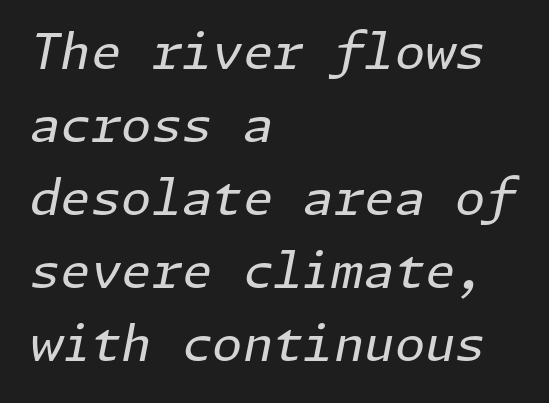
Q: Is the text bold? A: No.
Q: Is the text italic (slanted)? A: Yes, it leans right by about 11 degrees.
Q: Is the text underlined? A: No.
Q: How is the paragraph aligned? A: Left-aligned.
Q: Is the spacing between letters normal or unusually wide? A: Normal.
Q: Is the spacing between lines tight, normal or loose? A: Normal.
Q: Width (condensed, normal, or wide)? A: Normal.
Q: Stroke contrast? A: Low.
Q: x-height? A: Medium.
